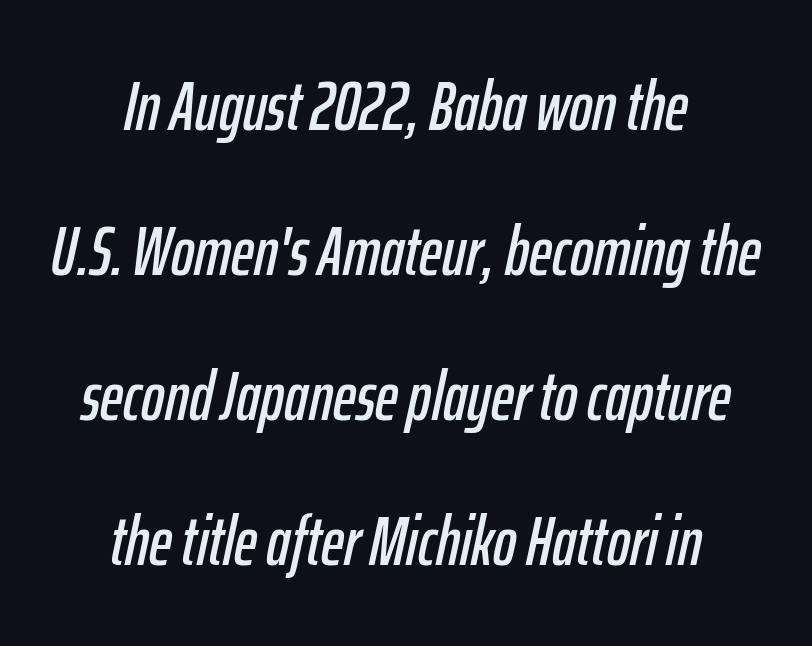
Q: Is the text italic (slanted)? A: Yes, it leans right by about 12 degrees.
Q: Is the text underlined? A: No.
Q: How is the paragraph aligned? A: Centered.
Q: Is the spacing between letters normal or unusually wide? A: Normal.
Q: Is the spacing between lines tight, normal or loose? A: Loose.
Q: Width (condensed, normal, or wide)? A: Condensed.
Q: Stroke contrast? A: Low.
Q: x-height? A: Medium.
Q: Monospaced? A: No.
